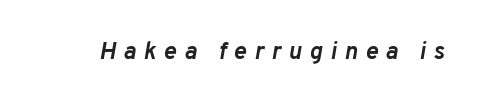
{"italic": "yes", "lean": "right", "slant_degrees": 10, "bold": "yes", "underline": "no", "letter_spacing": "wide", "letter_spacing_em": 0.32, "glyph_px": 24}
